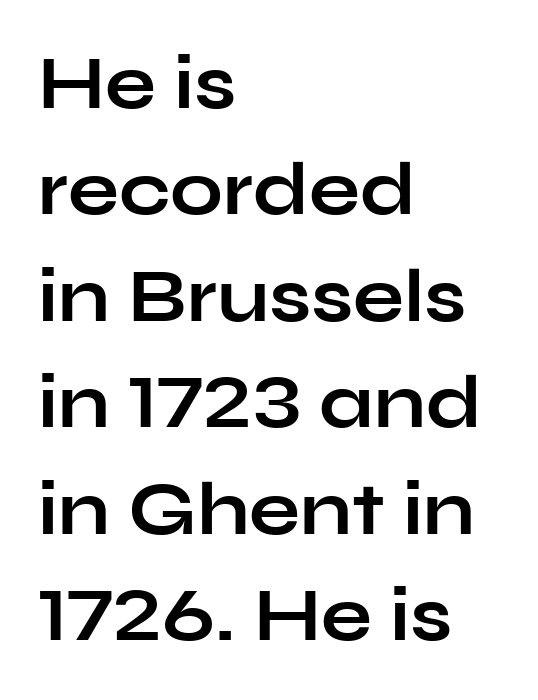
The image shows 75 px bold, wide sans-serif type, upright; set left-aligned, normal line spacing (1.42x), normal letter spacing, not underlined; low stroke contrast and a medium x-height.
